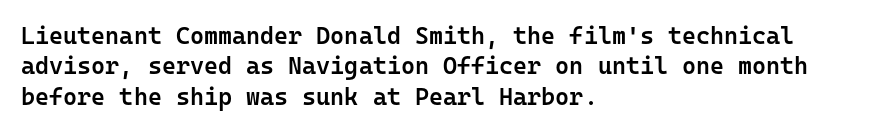
{"italic": "no", "bold": "semi", "underline": "no", "align": "left", "line_spacing": "normal", "line_spacing_ratio": 1.27, "letter_spacing": "normal", "letter_spacing_em": 0.0, "glyph_px": 24}
